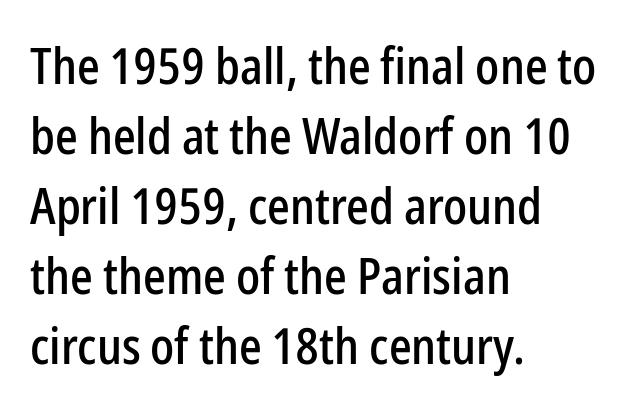
The image shows 50 px condensed sans-serif type, upright; set left-aligned, normal line spacing (1.4x), normal letter spacing, not underlined; low stroke contrast and a medium x-height.
